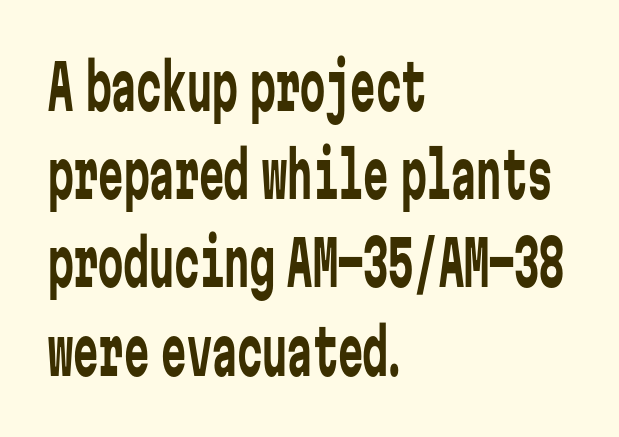
{"serif": "no", "italic": "no", "bold": "no", "weight": "regular", "width": "condensed", "stroke_contrast": "low", "x_height": "medium", "monospaced": "yes", "underline": "no", "align": "left", "line_spacing": "normal", "line_spacing_ratio": 1.4, "letter_spacing": "normal", "letter_spacing_em": 0.0, "glyph_px": 63}
